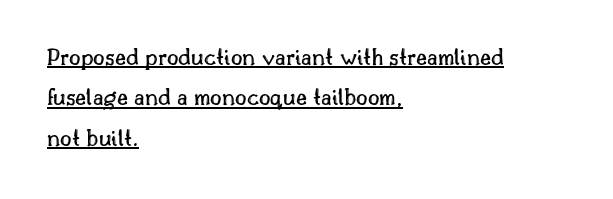
Successive baselines arrive at the customary interval. These lines stack with their left ends in a neat column. The specimen includes a rule beneath the text block's lines. Ordinary non-slanted type is in use.
